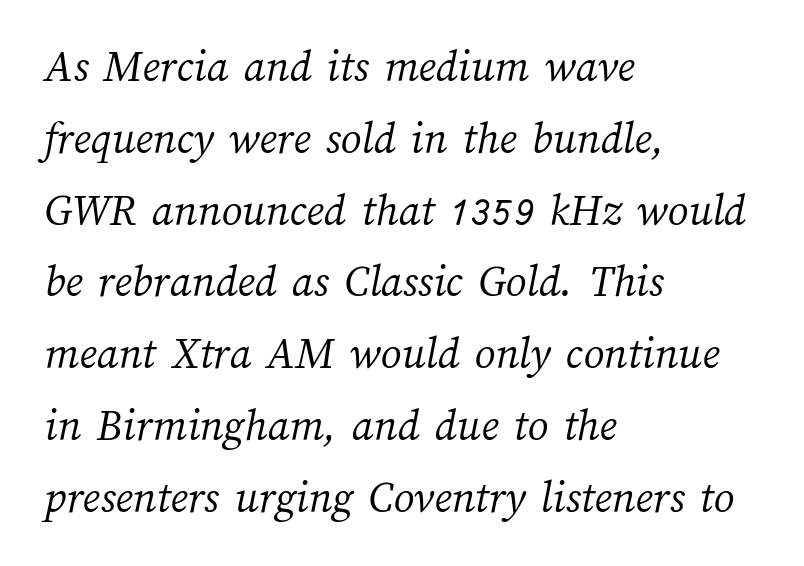
Proportional: the letters do not fall into vertical columns. A typesetter would call this zero additional tracking. The setting favours the left margin, as ordinary paragraphs usually do. The typesetting does not lean heavy: it is not bold.
